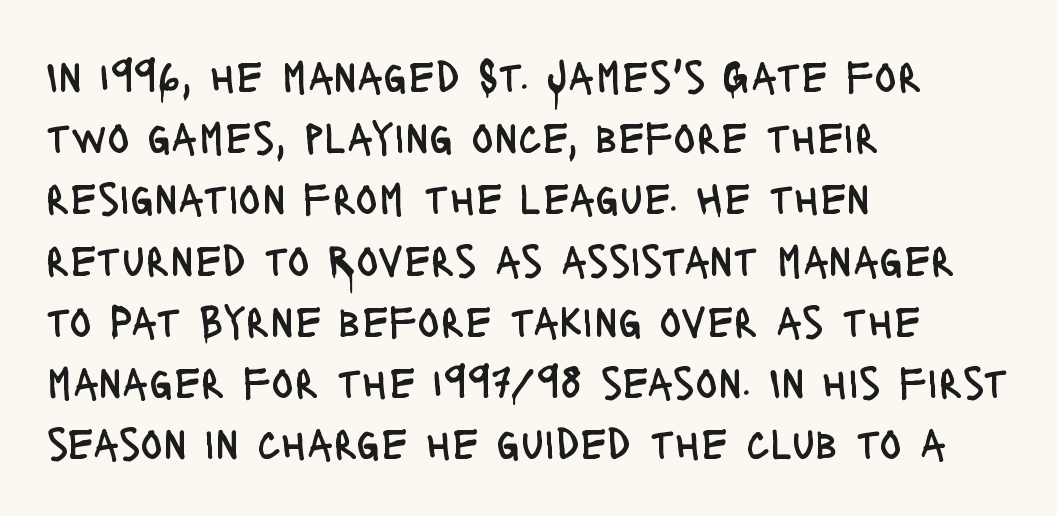
Q: Is the text bold? A: No.
Q: Is the text italic (slanted)? A: No, it is upright.
Q: Is the typeface a serif or a sans-serif typeface? A: Sans-serif.
Q: Is the text underlined? A: No.
Q: How is the paragraph aligned? A: Left-aligned.
Q: Is the spacing between letters normal or unusually wide? A: Normal.
Q: Is the spacing between lines tight, normal or loose? A: Normal.
Q: Width (condensed, normal, or wide)? A: Condensed.
Q: Stroke contrast? A: Low.
Q: x-height? A: Large.
Q: Monospaced? A: No.
